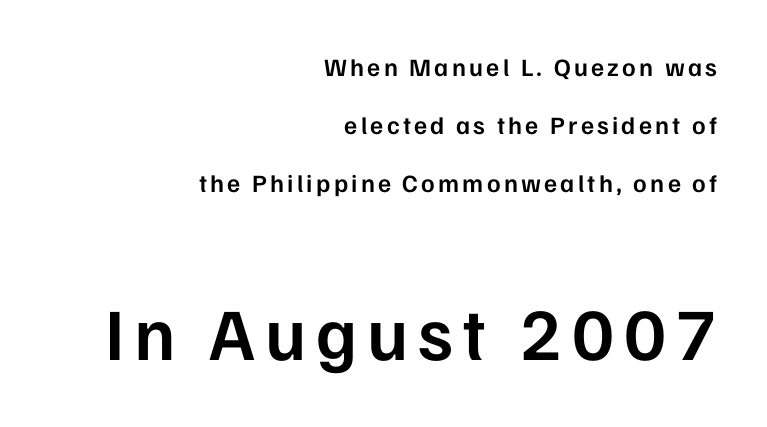
{"serif": "no", "italic": "no", "bold": "semi", "weight": "semibold", "width": "normal", "stroke_contrast": "low", "x_height": "medium", "monospaced": "no", "underline": "no", "align": "right", "line_spacing": "loose", "line_spacing_ratio": 2.33, "larger_block": "second", "size_ratio": 2.96, "glyph_px": 74}
